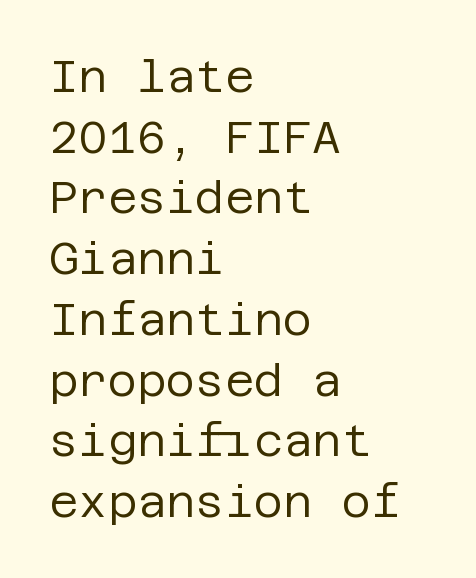
{"serif": "no", "italic": "no", "bold": "no", "weight": "regular", "width": "normal", "stroke_contrast": "low", "x_height": "large", "underline": "no", "align": "left", "line_spacing": "normal", "line_spacing_ratio": 1.35, "letter_spacing": "normal", "letter_spacing_em": 0.0, "glyph_px": 45}
